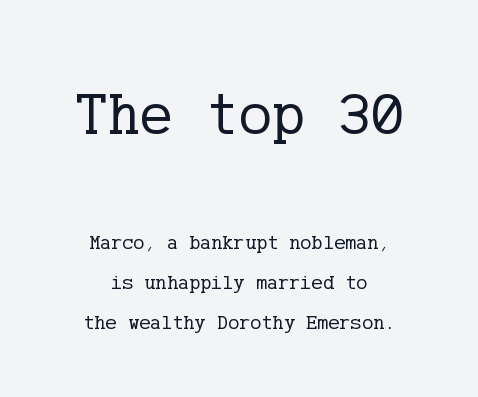
Type without underlining. Quick note: interline space is abundant. Default kerning and tracking; the words read as compact shapes. The paragraph shown floats in the horizontal middle. The face used here is seriffed, in the tradition of book romans.
